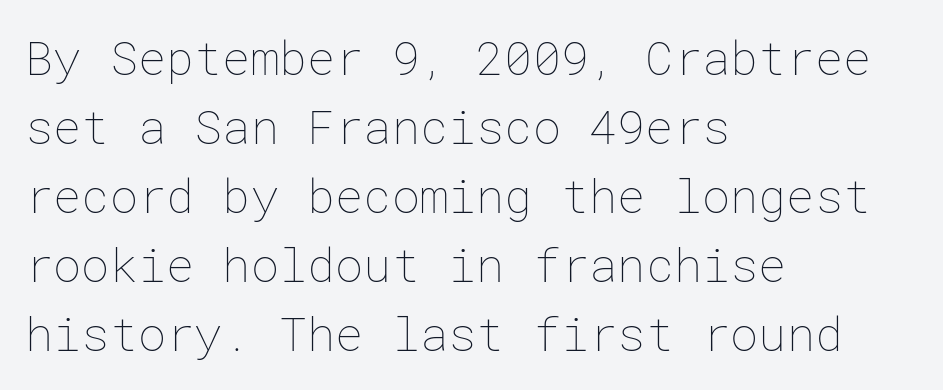
Q: Is the text bold? A: No.
Q: Is the text italic (slanted)? A: No, it is upright.
Q: Is the text underlined? A: No.
Q: How is the paragraph aligned? A: Left-aligned.
Q: Is the spacing between letters normal or unusually wide? A: Normal.
Q: Is the spacing between lines tight, normal or loose? A: Normal.
Q: Width (condensed, normal, or wide)? A: Normal.
Q: Stroke contrast? A: Low.
Q: x-height? A: Medium.
